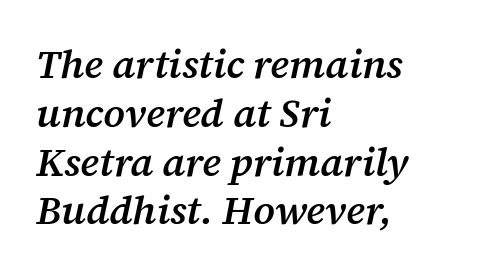
{"serif": "yes", "italic": "yes", "lean": "right", "slant_degrees": 12, "bold": "semi", "weight": "semibold", "width": "normal", "stroke_contrast": "medium", "x_height": "medium", "monospaced": "no", "underline": "no", "align": "left", "line_spacing_ratio": 1.22, "letter_spacing": "normal", "letter_spacing_em": 0.0, "glyph_px": 40}
